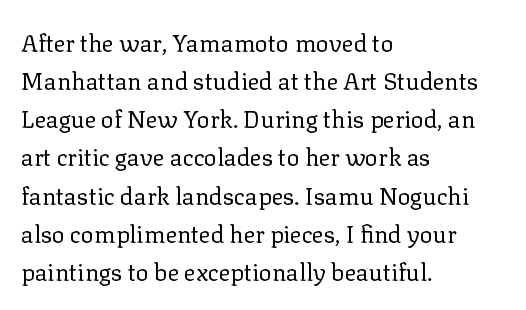
Q: Is the text bold? A: No.
Q: Is the text italic (slanted)? A: No, it is upright.
Q: Is the text underlined? A: No.
Q: How is the paragraph aligned? A: Left-aligned.
Q: Is the spacing between letters normal or unusually wide? A: Normal.
Q: Is the spacing between lines tight, normal or loose? A: Normal.
